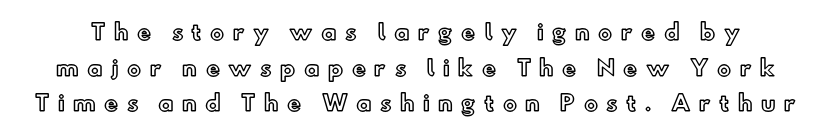
The image shows 21 px text type, upright; set normal line spacing (1.7x), unusually wide letter spacing (+0.4 em), not underlined.
